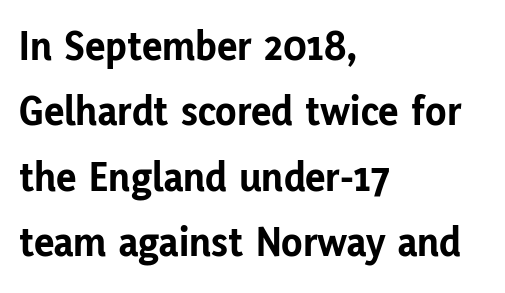
{"serif": "no", "italic": "no", "bold": "yes", "weight": "bold", "width": "normal", "stroke_contrast": "low", "x_height": "medium", "monospaced": "no", "underline": "no", "align": "left", "line_spacing": "normal", "line_spacing_ratio": 1.52, "letter_spacing": "normal", "letter_spacing_em": 0.0, "glyph_px": 43}
